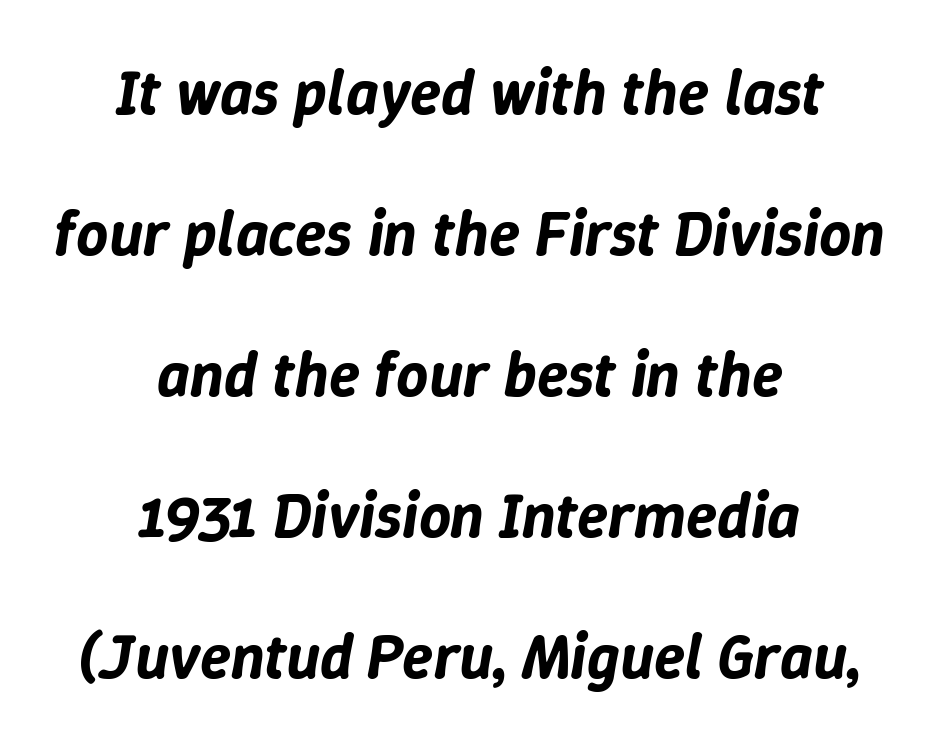
Spacing verdict: proportional, widths tailored to each character. Rendered with sloped, italic letterforms. The vertical gap from one line to the next is large. Caption: standard tracking, unaltered. The specimen omits any rule beneath the text block's lines. Leftover space on each line is divided equally before and after the words.
